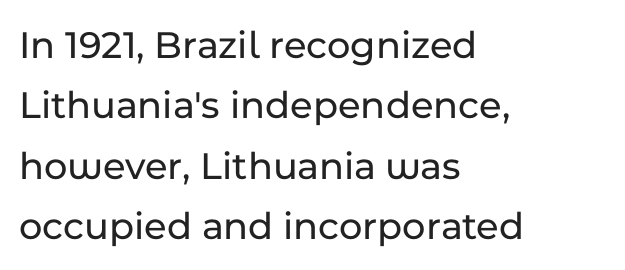
The image shows 40 px sans-serif type, upright; set left-aligned, normal line spacing (1.51x), normal letter spacing, not underlined; low stroke contrast and a medium x-height.
